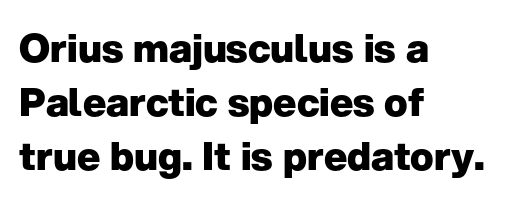
The image shows 39 px heavy sans-serif type, upright; set left-aligned, normal line spacing (1.39x), normal letter spacing, not underlined; low stroke contrast and a medium x-height.
